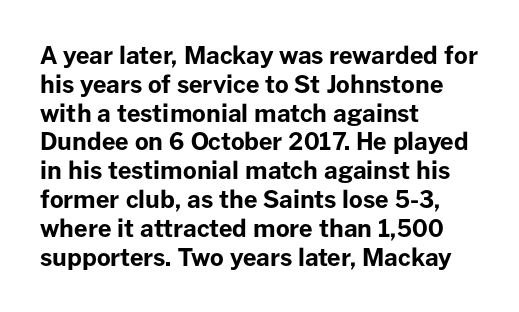
{"italic": "no", "bold": "yes", "underline": "no", "align": "left", "line_spacing_ratio": 1.2, "letter_spacing": "normal", "letter_spacing_em": 0.0, "glyph_px": 24}
